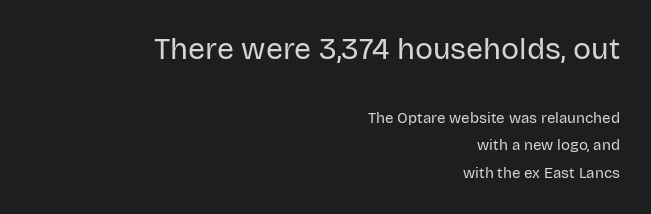
The face used here is proportionally spaced, like ordinary book or web type. The strokes carry an ordinary text weight at most. A typesetter would mark this as roman, not italic. Quick note: underline off. Font category for this specimen: sans-serif.
